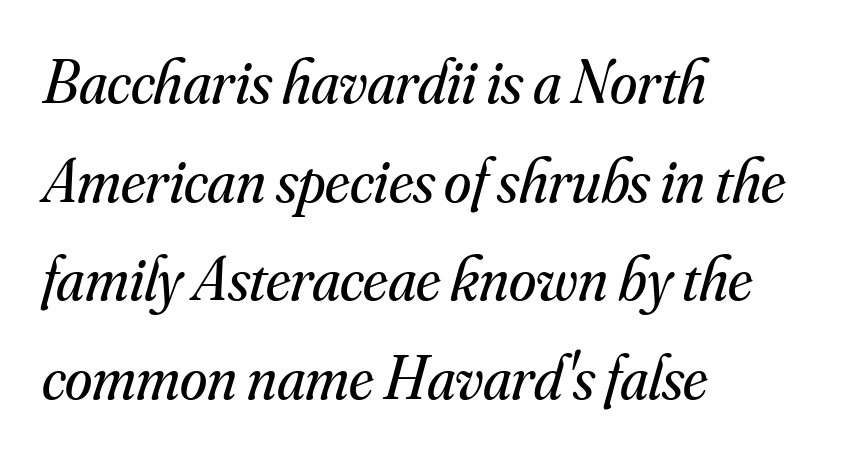
{"serif": "yes", "italic": "yes", "lean": "right", "slant_degrees": 16, "bold": "no", "weight": "regular", "width": "normal", "stroke_contrast": "medium", "x_height": "small", "monospaced": "no", "underline": "no", "align": "left", "line_spacing": "normal", "line_spacing_ratio": 1.59, "letter_spacing": "normal", "letter_spacing_em": 0.0, "glyph_px": 62}
